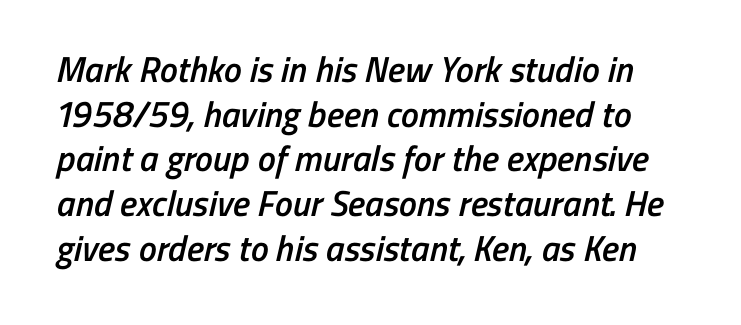
Q: Is the text bold? A: Semi-bold.
Q: Is the typeface a serif or a sans-serif typeface? A: Sans-serif.
Q: Is the text underlined? A: No.
Q: Is the spacing between letters normal or unusually wide? A: Normal.
Q: Width (condensed, normal, or wide)? A: Condensed.
Q: Stroke contrast? A: Low.
Q: x-height? A: Medium.
Q: Monospaced? A: No.
